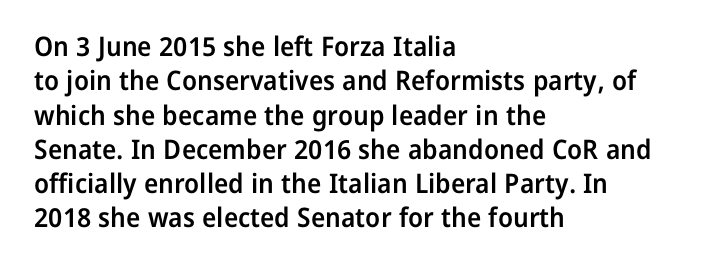
{"italic": "no", "bold": "semi", "underline": "no", "align": "left", "line_spacing": "normal", "line_spacing_ratio": 1.27, "letter_spacing": "normal", "letter_spacing_em": 0.0, "glyph_px": 27}
